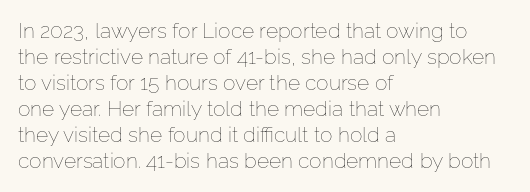
{"italic": "no", "bold": "no", "underline": "no", "align": "left", "line_spacing_ratio": 1.24, "letter_spacing": "normal", "letter_spacing_em": 0.0, "glyph_px": 21}
